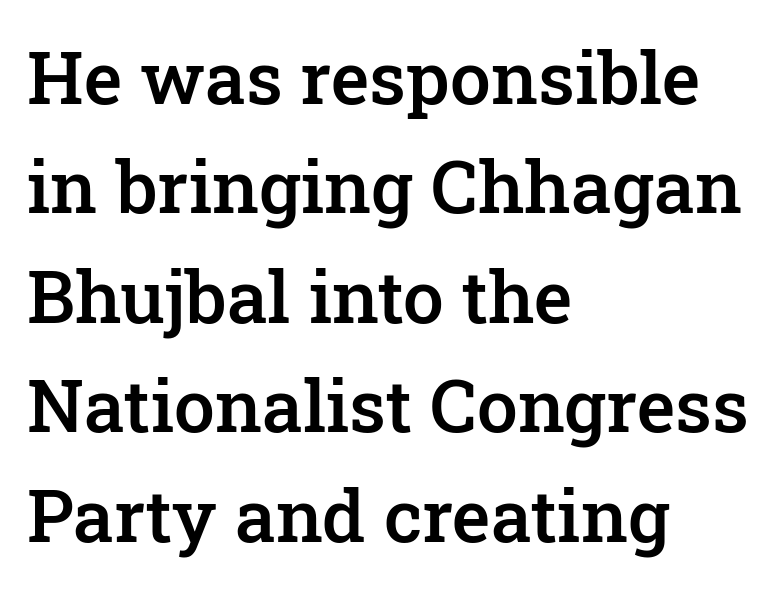
{"serif": "yes", "italic": "no", "bold": "semi", "weight": "semibold", "width": "normal", "stroke_contrast": "low", "x_height": "medium", "monospaced": "no", "underline": "no", "align": "left", "line_spacing": "normal", "line_spacing_ratio": 1.5, "letter_spacing": "normal", "letter_spacing_em": 0.0, "glyph_px": 73}
